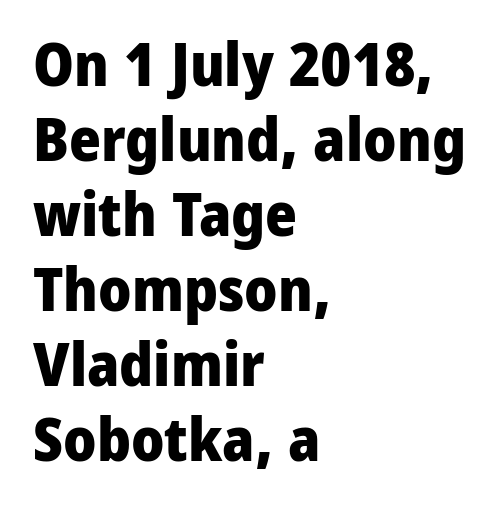
Q: Is the text bold? A: Yes.
Q: Is the text italic (slanted)? A: No, it is upright.
Q: Is the typeface a serif or a sans-serif typeface? A: Sans-serif.
Q: Is the text underlined? A: No.
Q: How is the paragraph aligned? A: Left-aligned.
Q: Is the spacing between letters normal or unusually wide? A: Normal.
Q: Width (condensed, normal, or wide)? A: Normal.
Q: Stroke contrast? A: Low.
Q: x-height? A: Medium.
Q: Monospaced? A: No.
